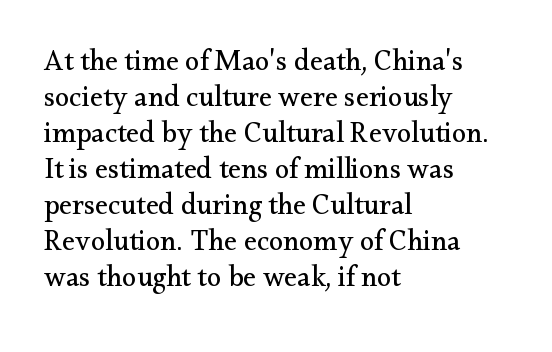
These lines are rendered in a variable-pitch font. Yep, those are serifs on the letters. Only glyphs here, with clear space below each row. Observe the ordinary spacing: letters are neighbours, not strangers. The font's upright variant was chosen for this text. Bold? No — there's no thickening of the strokes.
